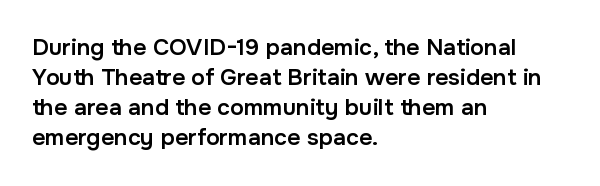
The image shows 23 px text type, upright; set left-aligned, normal line spacing (1.31x), normal letter spacing, not underlined.
